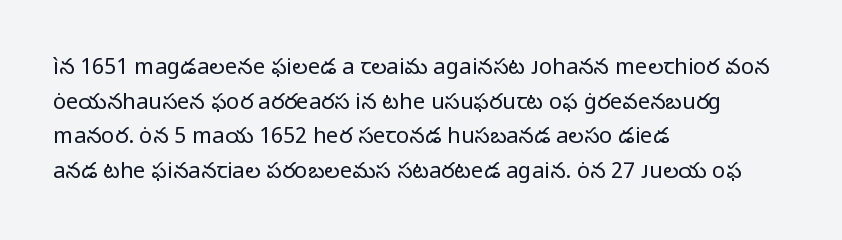
Q: Is the text bold? A: No.
Q: Is the text italic (slanted)? A: No, it is upright.
Q: Is the text underlined? A: No.
Q: How is the paragraph aligned? A: Left-aligned.
Q: Is the spacing between letters normal or unusually wide? A: Normal.
Q: Is the spacing between lines tight, normal or loose? A: Normal.
